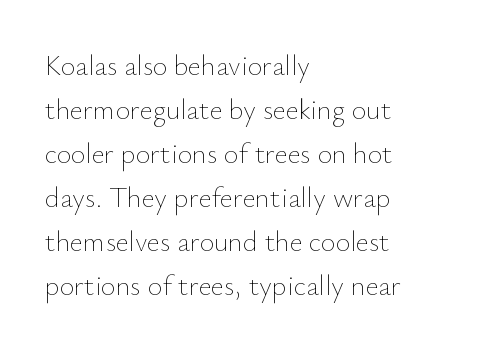
Do the characters align in a grid? No, the font is proportional. Students, observe: this is what conventionally led text looks like. Only glyphs here, with clear space below each row. A typesetter would mark this as roman, not italic. The text block is weighted toward the left margin, trailing off unevenly rightward. This reads as an unemphasized weight, regular at the heaviest.
